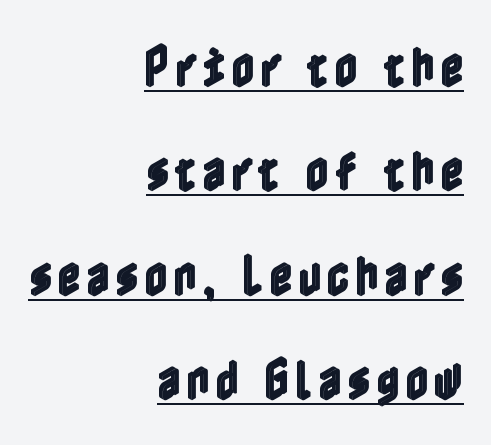
The line-height multiplier appears high, well above default. A rule runs beneath these lines of type. Italic? Not at all — the glyphs are vertical. The passage is arranged like a letterhead date or caption credit — flush right.
